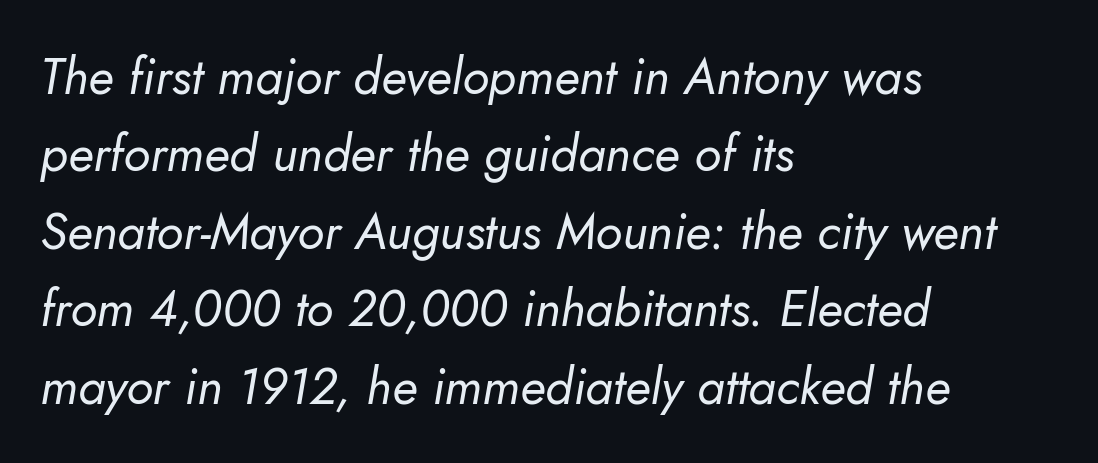
The image shows 50 px regular-weight type, italic (leaning right); set left-aligned, normal line spacing (1.55x), normal letter spacing, not underlined; low stroke contrast and a small x-height.
